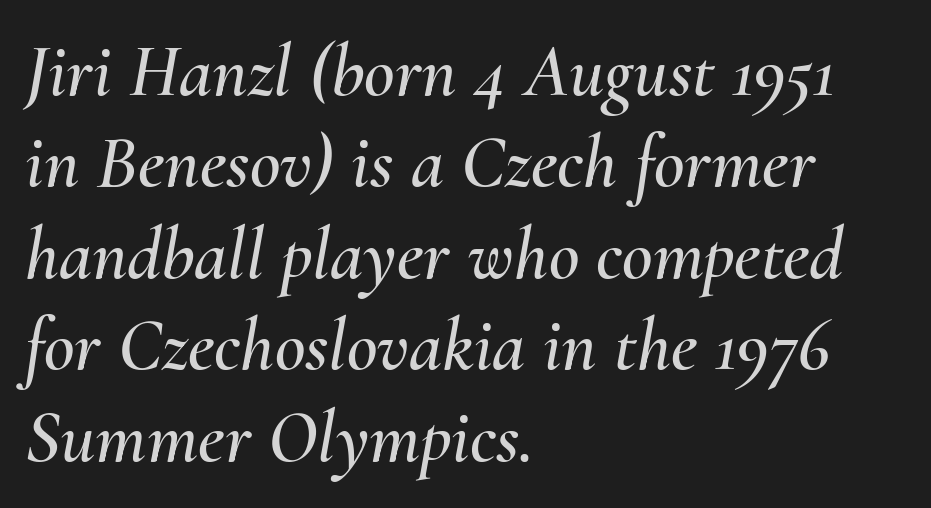
{"italic": "yes", "lean": "right", "slant_degrees": 10, "width": "normal", "stroke_contrast": "medium", "x_height": "small", "monospaced": "no", "underline": "no", "align": "left", "line_spacing_ratio": 1.22, "letter_spacing": "normal", "letter_spacing_em": 0.0, "glyph_px": 75}
